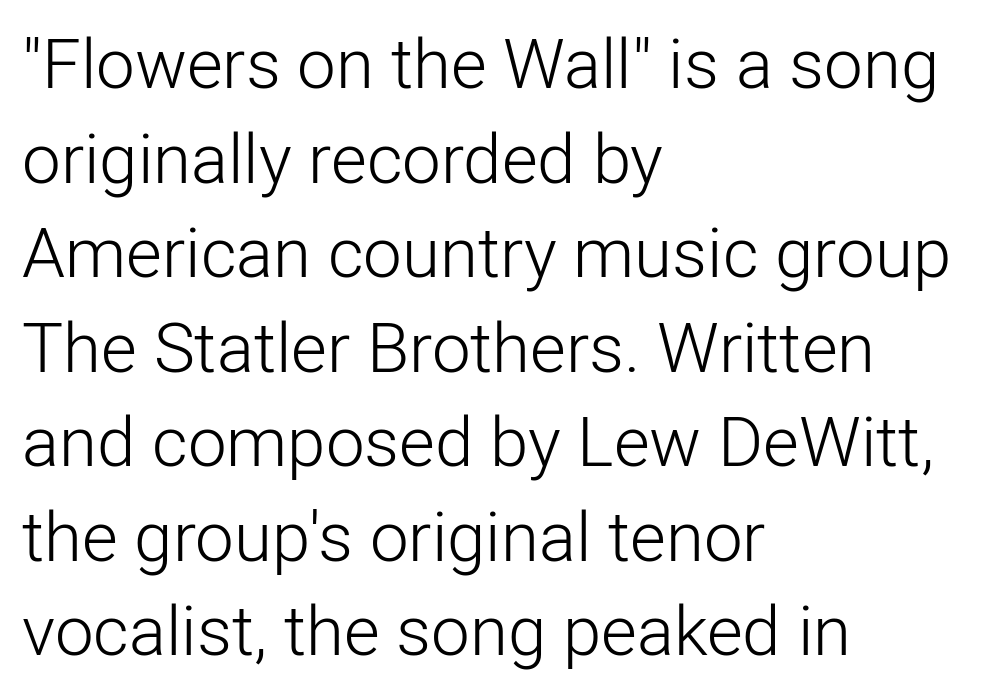
Q: Is the text bold? A: No.
Q: Is the text italic (slanted)? A: No, it is upright.
Q: Is the typeface a serif or a sans-serif typeface? A: Sans-serif.
Q: Is the text underlined? A: No.
Q: How is the paragraph aligned? A: Left-aligned.
Q: Is the spacing between letters normal or unusually wide? A: Normal.
Q: Is the spacing between lines tight, normal or loose? A: Normal.
Q: Width (condensed, normal, or wide)? A: Normal.
Q: Stroke contrast? A: Low.
Q: x-height? A: Medium.
Q: Monospaced? A: No.
